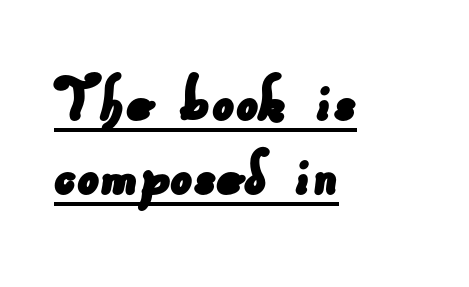
The image shows 70 px sans-serif type; set left-aligned, tight line spacing (1.06x), normal letter spacing, underlined; low stroke contrast and a small x-height.
